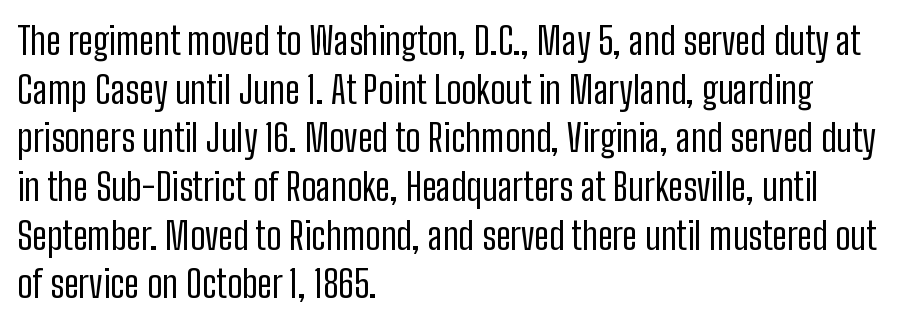
The image shows 38 px regular-weight, condensed sans-serif type, upright; set left-aligned, normal line spacing (1.28x), normal letter spacing, not underlined; low stroke contrast and a medium x-height.
